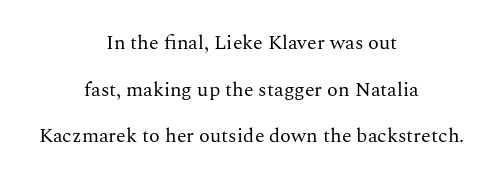
The image shows 20 px text type, upright; set centered, loose line spacing (2.33x), normal letter spacing, not underlined.
